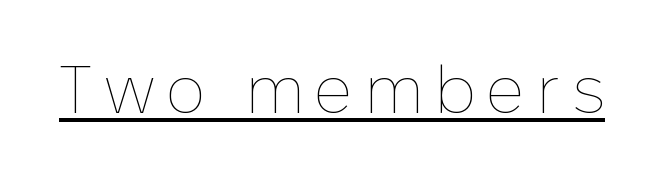
Does a line run under the words? Yes, clearly. Do the letters lean? They stand straight. Stem width sits at or under what a default text font uses. The passage shown is typed in a proportional face where columns would drift.
